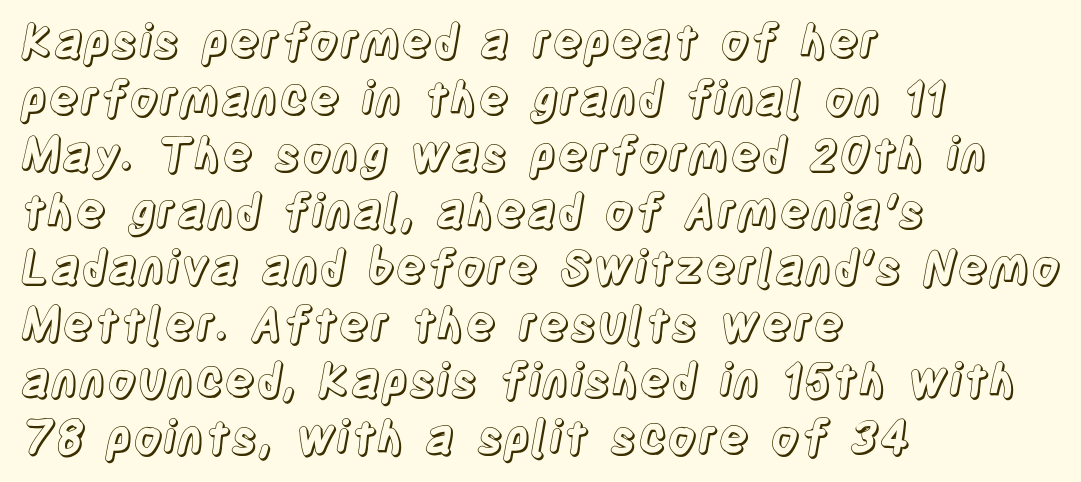
{"width": "condensed", "x_height": "large", "monospaced": "no", "underline": "no", "align": "left", "line_spacing_ratio": 1.23, "letter_spacing": "normal", "letter_spacing_em": 0.0, "glyph_px": 46}
